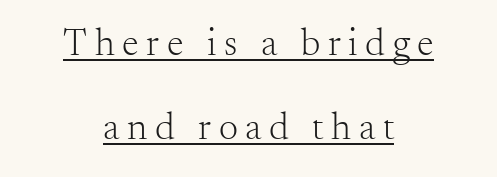
Stroke terminals: seriffed. Somebody hit Ctrl+U on this one — the words are underlined. Airy leading. A quiet, ordinary-to-light weight characterises the typeface. Vertical strokes here are truly vertical. Which margin do the lines hug? Neither — every line sits in the middle.
